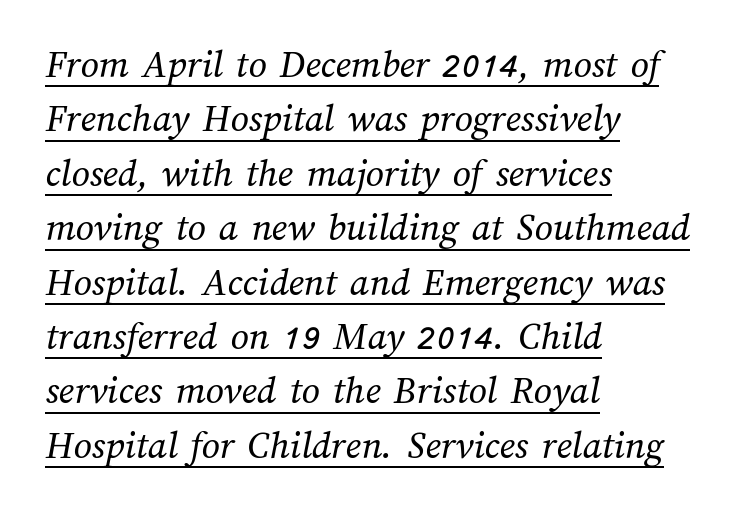
Q: Is the text bold? A: No.
Q: Is the text underlined? A: Yes.
Q: How is the paragraph aligned? A: Left-aligned.
Q: Is the spacing between letters normal or unusually wide? A: Normal.
Q: Is the spacing between lines tight, normal or loose? A: Normal.
Q: Width (condensed, normal, or wide)? A: Normal.
Q: Stroke contrast? A: Medium.
Q: x-height? A: Medium.
Q: Monospaced? A: No.
